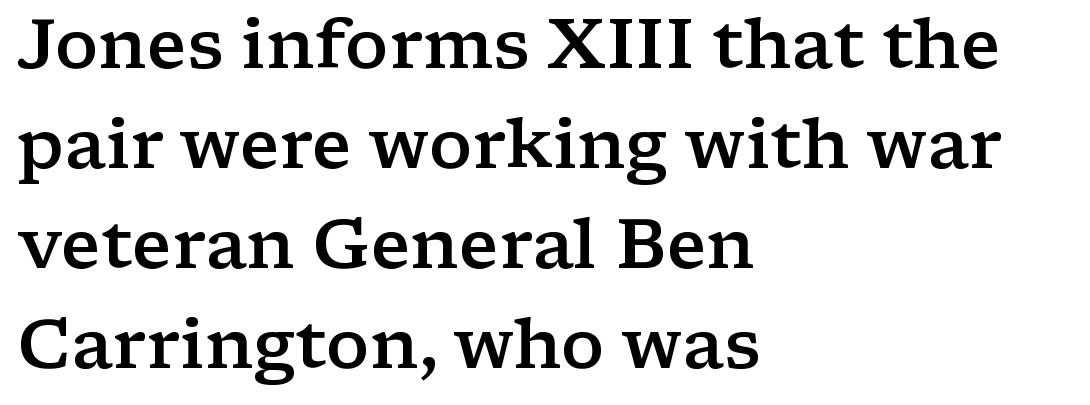
{"serif": "yes", "italic": "no", "bold": "semi", "weight": "semibold", "width": "wide", "stroke_contrast": "low", "x_height": "medium", "monospaced": "no", "underline": "no", "align": "left", "line_spacing": "normal", "line_spacing_ratio": 1.45, "letter_spacing": "normal", "letter_spacing_em": 0.0, "glyph_px": 69}
